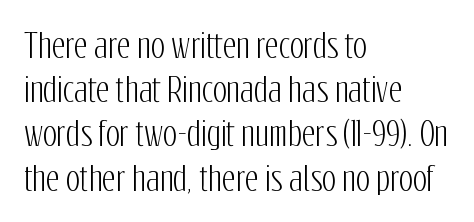
{"serif": "no", "italic": "no", "width": "condensed", "stroke_contrast": "low", "x_height": "medium", "monospaced": "no", "underline": "no", "align": "left", "line_spacing": "normal", "line_spacing_ratio": 1.34, "letter_spacing": "normal", "letter_spacing_em": 0.0, "glyph_px": 33}
